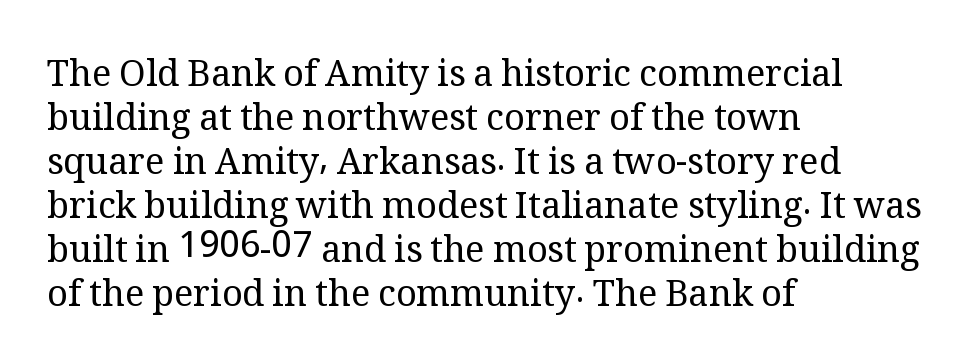
The image shows 36 px regular-weight serif type, upright; set left-aligned, line spacing 1.22x, normal letter spacing, not underlined; medium stroke contrast and a medium x-height.
